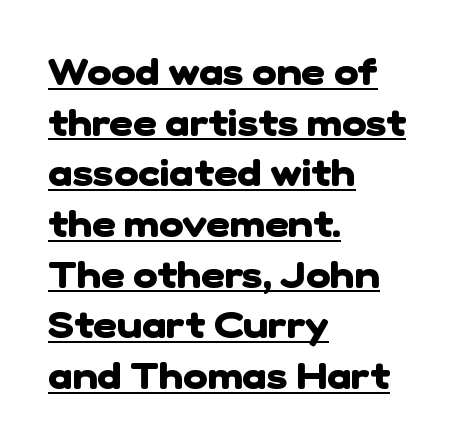
Q: Is the text bold? A: Yes.
Q: Is the typeface a serif or a sans-serif typeface? A: Sans-serif.
Q: Is the text underlined? A: Yes.
Q: How is the paragraph aligned? A: Left-aligned.
Q: Is the spacing between letters normal or unusually wide? A: Normal.
Q: Is the spacing between lines tight, normal or loose? A: Normal.
Q: Width (condensed, normal, or wide)? A: Normal.
Q: Stroke contrast? A: Low.
Q: x-height? A: Medium.
Q: Monospaced? A: No.
